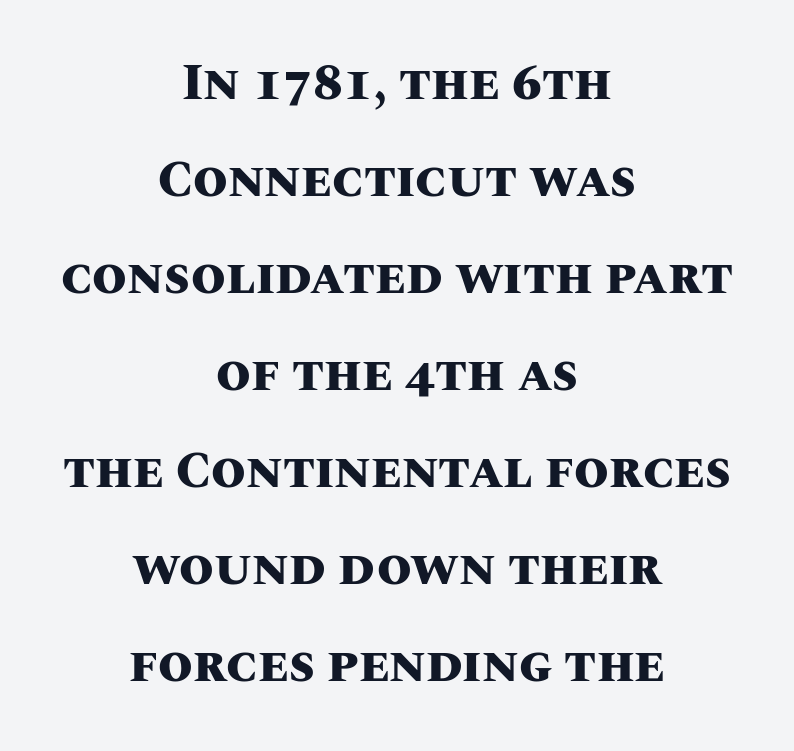
A clean baseline with only descenders dipping below it. The lines are quadded center. The characters look thick and weighty, a clear bold. Summary of vertical rhythm: relaxed, with wide interline spacing. The passage shown has conventional tracking throughout. Designer's note — italics off, roman on.
